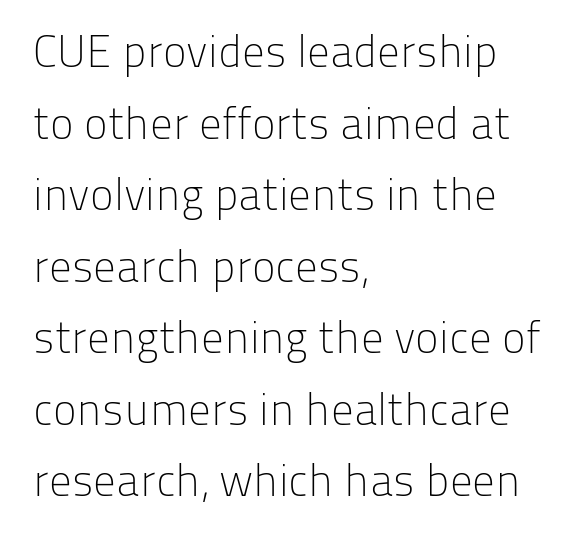
{"serif": "no", "italic": "no", "bold": "no", "weight": "light", "width": "normal", "stroke_contrast": "low", "x_height": "medium", "monospaced": "no", "underline": "no", "align": "left", "line_spacing": "normal", "line_spacing_ratio": 1.59, "letter_spacing": "normal", "letter_spacing_em": 0.0, "glyph_px": 45}
